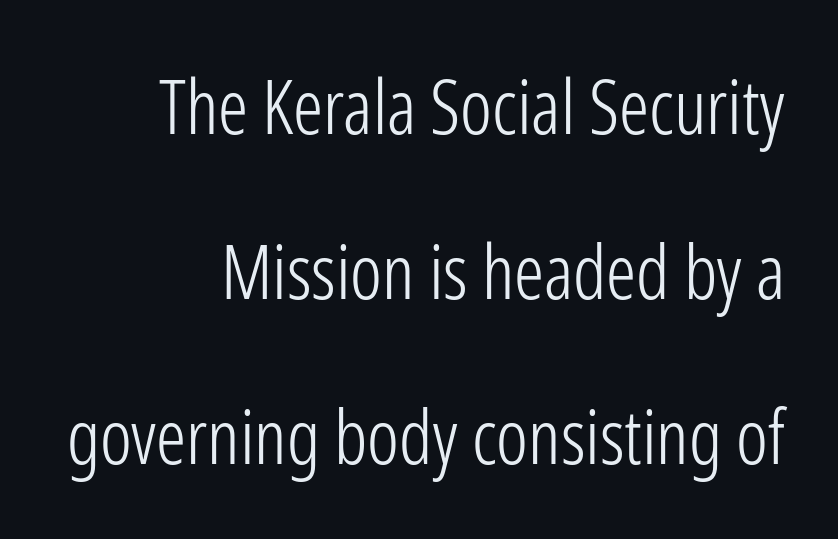
The image shows 75 px light, condensed sans-serif type, upright; set right-aligned, loose line spacing (2.2x), normal letter spacing, not underlined; low stroke contrast and a medium x-height.
